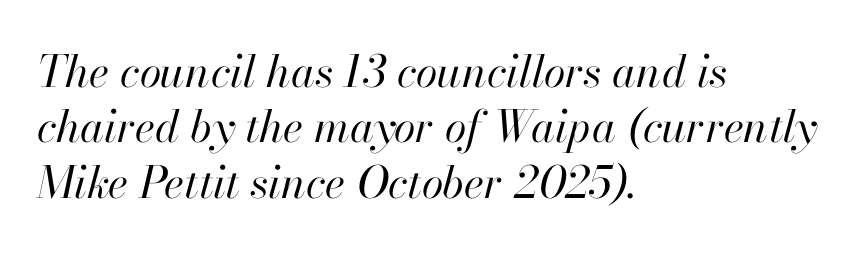
Typeset ragged right — the left edge is the straight one. If you measured baseline to baseline, you'd find a middling distance. The strokes carry an ordinary text weight at most. Does the lettering tilt? It does — this is italic.
